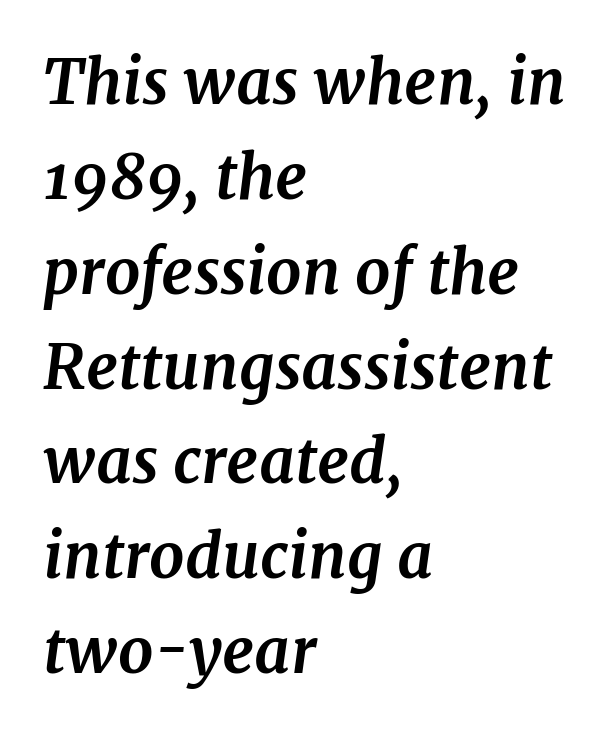
The space directly below the letters is spotless. Whoever set this chose a conventional vertical rhythm. The passage shown leans; its letterforms are oblique. A dark, heavy texture on the line: the type is bold. A student would call this left alignment; a typographer would say flush left, rag right. These lines are rendered in a variable-pitch font.
